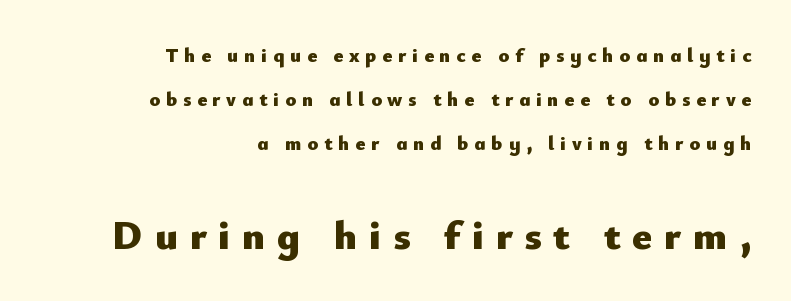
The image shows 41 px heavy sans-serif type, upright; set right-aligned, loose line spacing (2.2x), unusually wide letter spacing (+0.29 em), not underlined; the second (bottom) block is 2.05x larger; low stroke contrast and a small x-height.
